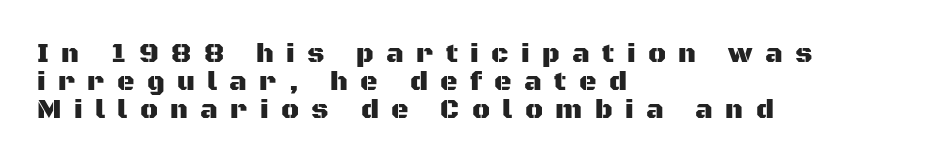
The image shows 27 px text type, upright; set left-aligned, tight line spacing (1.04x), unusually wide letter spacing (+0.46 em), not underlined.
